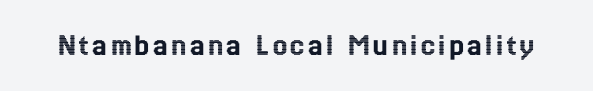
The image shows 32 px condensed type, upright; set not underlined; a medium x-height.
